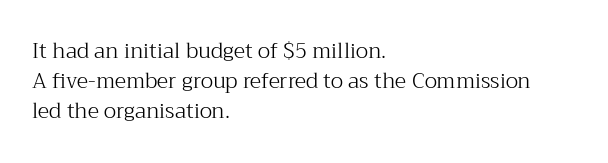
The image shows 21 px text type, upright; set left-aligned, normal line spacing (1.43x), normal letter spacing, not underlined.
